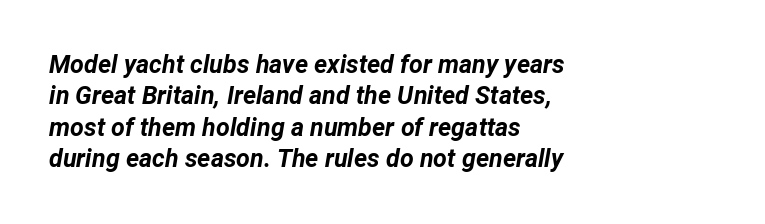
The image shows 25 px bold type, italic (leaning right); set left-aligned, normal line spacing (1.26x), normal letter spacing, not underlined.
